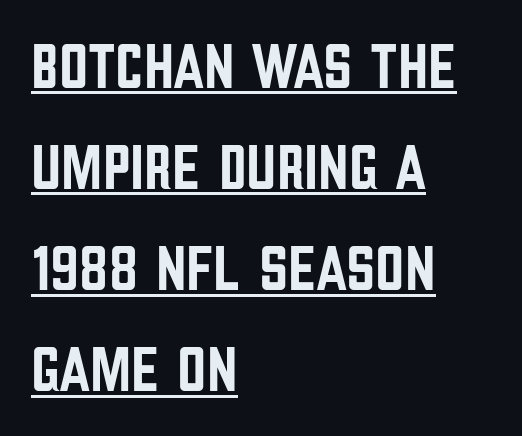
{"serif": "no", "italic": "no", "width": "condensed", "stroke_contrast": "low", "x_height": "large", "monospaced": "no", "underline": "yes", "align": "left", "line_spacing": "normal", "line_spacing_ratio": 1.58, "letter_spacing": "normal", "letter_spacing_em": 0.0, "glyph_px": 64}
